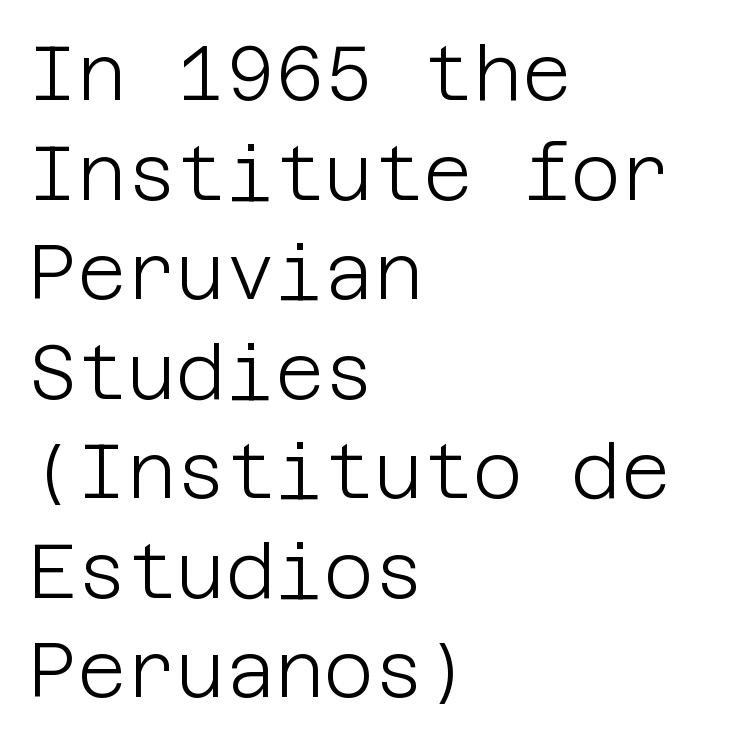
Italic? Not at all — the glyphs are vertical. A typesetter would label this face a sans. Teacher's note: observe the even left margin — that is flush-left alignment. The face used here is rendered with its standard letterfit. The block of text has a typical density, with ordinary space between rows.
